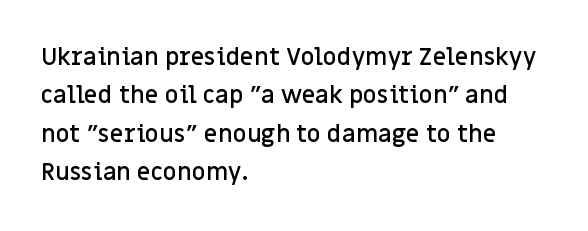
{"italic": "no", "bold": "semi", "underline": "no", "align": "left", "line_spacing": "normal", "line_spacing_ratio": 1.6, "letter_spacing": "normal", "letter_spacing_em": 0.0, "glyph_px": 24}
